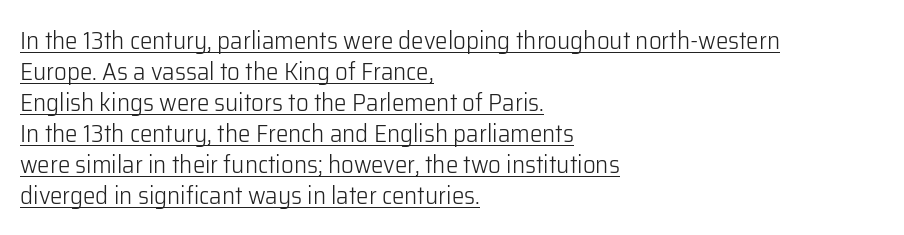
Q: Is the text bold? A: No.
Q: Is the text italic (slanted)? A: No, it is upright.
Q: Is the text underlined? A: Yes.
Q: How is the paragraph aligned? A: Left-aligned.
Q: Is the spacing between letters normal or unusually wide? A: Normal.
